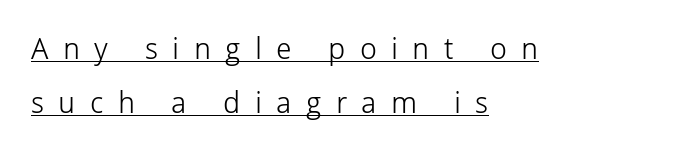
{"serif": "no", "italic": "no", "bold": "no", "weight": "light", "width": "normal", "stroke_contrast": "low", "x_height": "medium", "monospaced": "no", "underline": "yes", "align": "left", "line_spacing_ratio": 1.81, "letter_spacing": "wide", "letter_spacing_em": 0.48, "glyph_px": 30}
